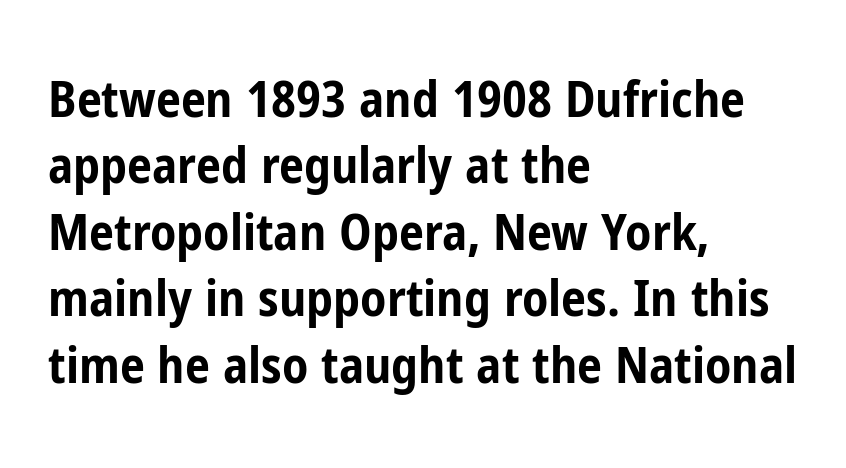
Honestly, the row spacing looks completely unremarkable. The foot of each line stays bare and open. Does the copy run flush right? No — it runs flush left. No feet cap the strokes, marking this as sans-serif type. I'd describe the lettering as bold — thick and assertive. You can tell it's not italic because the verticals are truly vertical.
